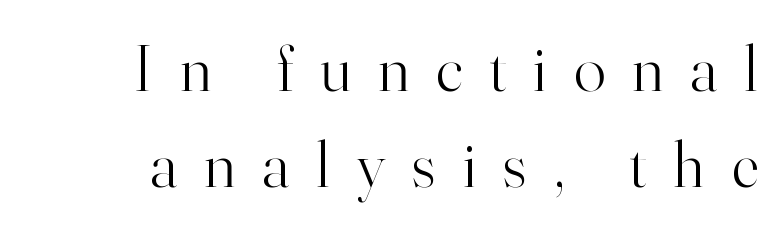
Q: Is the text bold? A: No.
Q: Is the text italic (slanted)? A: No, it is upright.
Q: Is the typeface a serif or a sans-serif typeface? A: Serif.
Q: Is the text underlined? A: No.
Q: Is the spacing between letters normal or unusually wide? A: Unusually wide.
Q: Is the spacing between lines tight, normal or loose? A: Normal.
Q: Width (condensed, normal, or wide)? A: Normal.
Q: Stroke contrast? A: High.
Q: x-height? A: Small.
Q: Monospaced? A: No.
